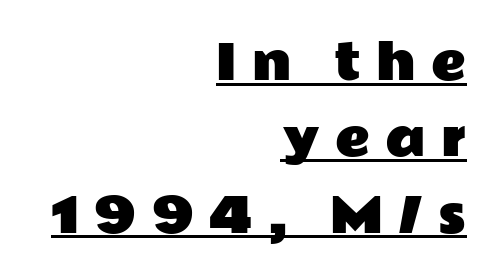
Q: Is the text italic (slanted)? A: No, it is upright.
Q: Is the typeface a serif or a sans-serif typeface? A: Sans-serif.
Q: Is the text underlined? A: Yes.
Q: How is the paragraph aligned? A: Right-aligned.
Q: Is the spacing between letters normal or unusually wide? A: Unusually wide.
Q: Is the spacing between lines tight, normal or loose? A: Normal.
Q: Width (condensed, normal, or wide)? A: Wide.
Q: Stroke contrast? A: Low.
Q: x-height? A: Medium.
Q: Monospaced? A: No.
